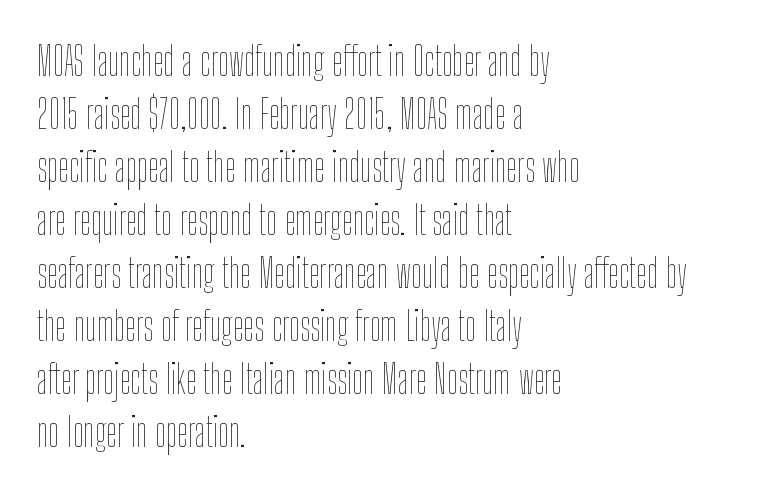
The image shows 39 px thin, condensed type, upright; set left-aligned, normal line spacing (1.36x), normal letter spacing, not underlined; low stroke contrast and a medium x-height.
